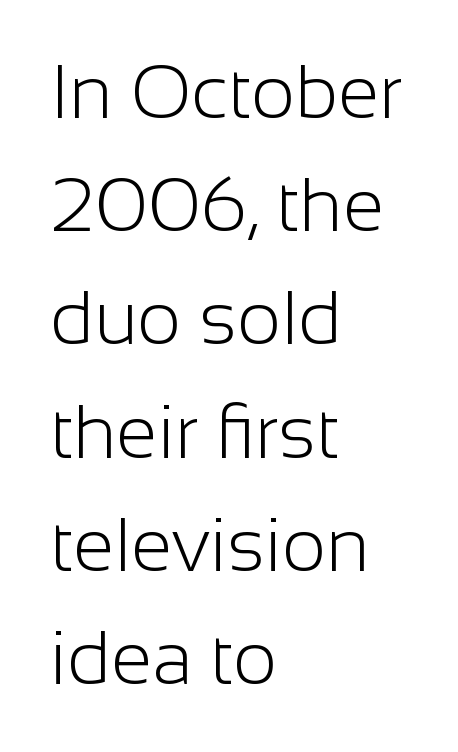
Q: Is the text bold? A: No.
Q: Is the text italic (slanted)? A: No, it is upright.
Q: Is the typeface a serif or a sans-serif typeface? A: Sans-serif.
Q: Is the text underlined? A: No.
Q: How is the paragraph aligned? A: Left-aligned.
Q: Is the spacing between letters normal or unusually wide? A: Normal.
Q: Is the spacing between lines tight, normal or loose? A: Normal.
Q: Width (condensed, normal, or wide)? A: Normal.
Q: Stroke contrast? A: Low.
Q: x-height? A: Medium.
Q: Monospaced? A: No.
